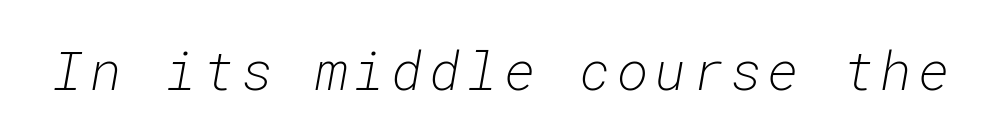
Each row of text sits above clean, open space. Would a proofreader flag this as italicized? Yes. These lines are rendered in a fixed-pitch font. The letters look calm and open, with moderate or lighter stems.
